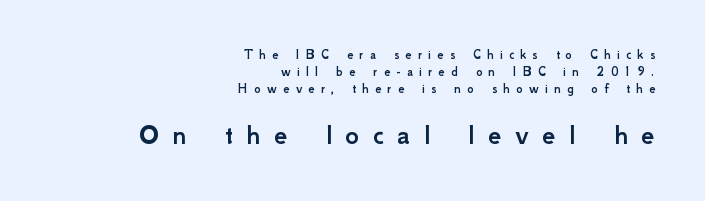
{"serif": "no", "italic": "no", "width": "normal", "stroke_contrast": "low", "x_height": "small", "monospaced": "no", "underline": "no", "align": "right", "line_spacing_ratio": 1.21, "letter_spacing": "wide", "letter_spacing_em": 0.44, "larger_block": "second", "size_ratio": 2.14, "glyph_px": 30}
